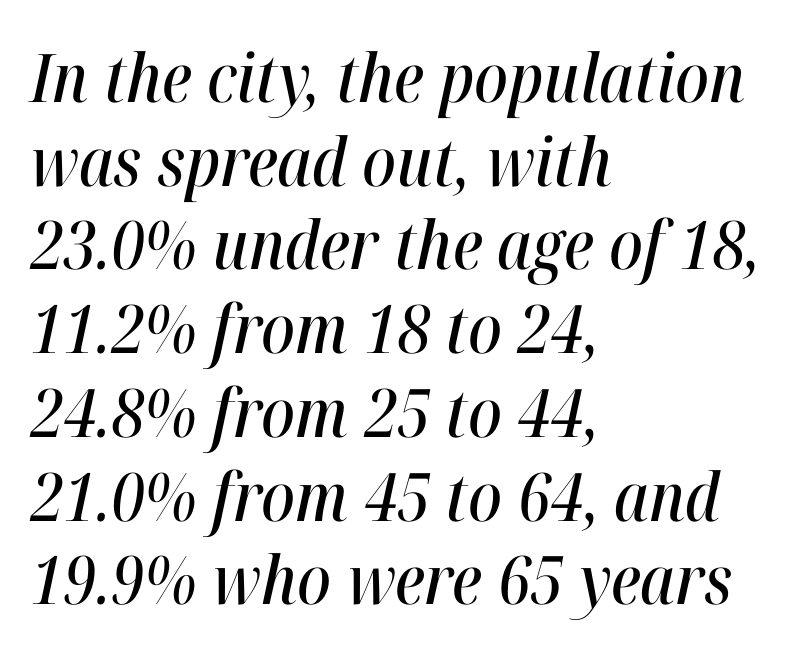
{"italic": "yes", "lean": "right", "slant_degrees": 12, "width": "condensed", "stroke_contrast": "high", "x_height": "medium", "monospaced": "no", "underline": "no", "align": "left", "line_spacing": "normal", "line_spacing_ratio": 1.25, "letter_spacing": "normal", "letter_spacing_em": 0.0, "glyph_px": 67}
